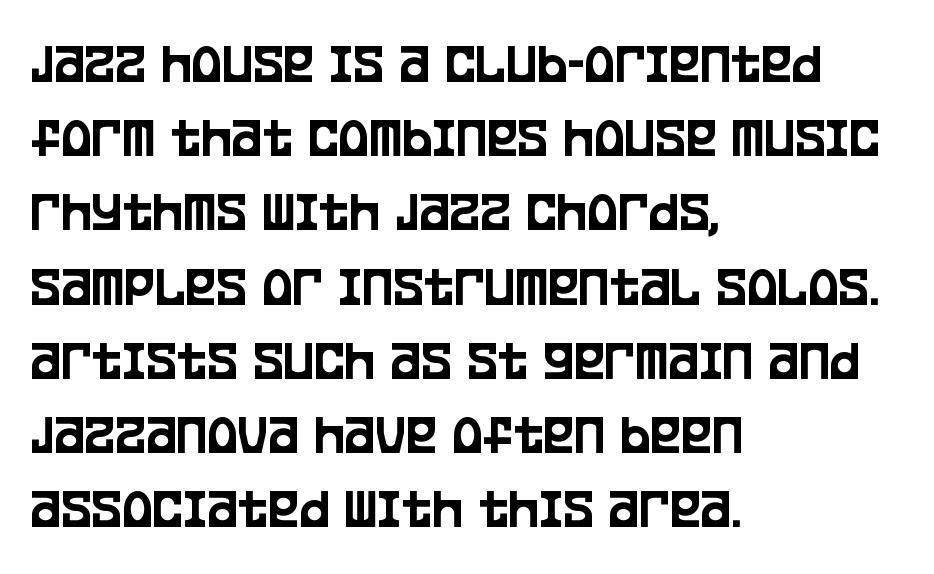
The string is rendered with underlining switched off. The typeface chosen for these lines omits serifs. Looks like regular typesetting: each glyph gets only the width it needs. If you drew a line through each stem, it would be perfectly vertical.
